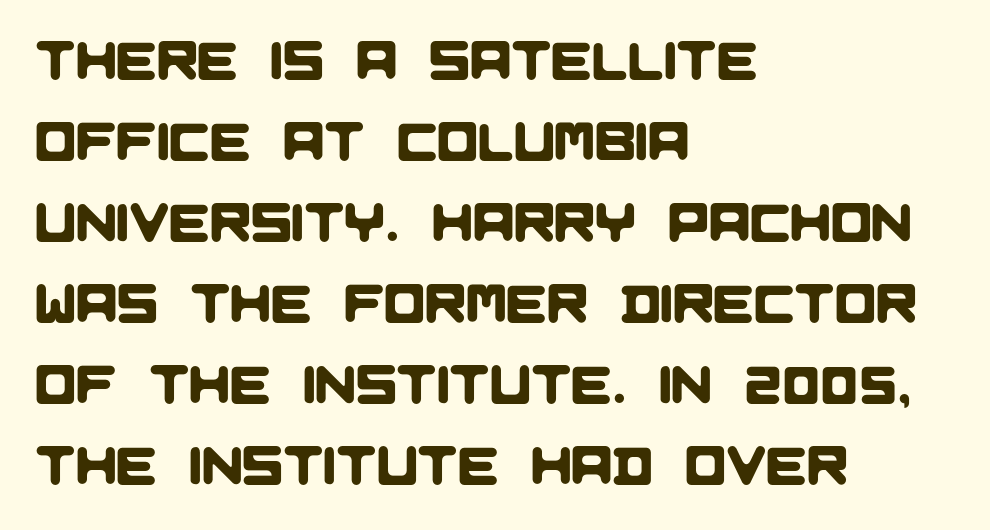
The image shows 54 px sans-serif type; set left-aligned, normal line spacing (1.5x), normal letter spacing, not underlined; low stroke contrast and a large x-height.
